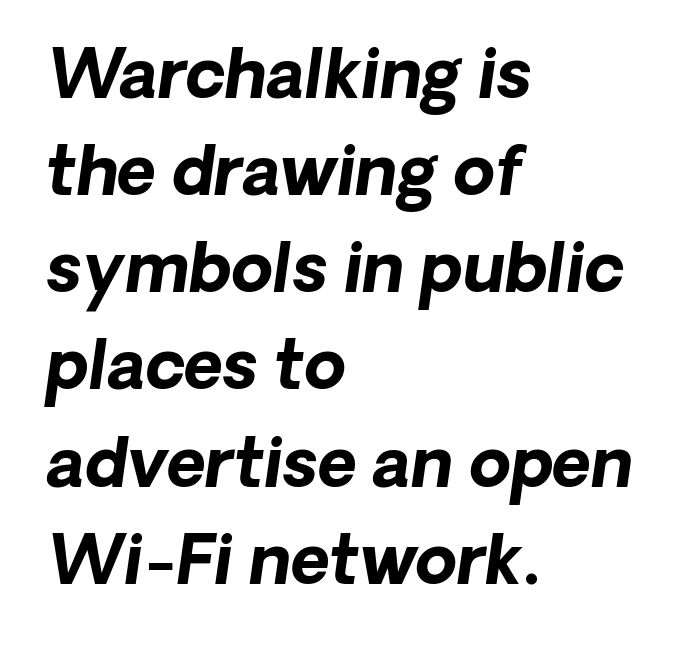
Q: Is the text bold? A: Yes.
Q: Is the text italic (slanted)? A: Yes, it leans right by about 8 degrees.
Q: Is the text underlined? A: No.
Q: How is the paragraph aligned? A: Left-aligned.
Q: Is the spacing between letters normal or unusually wide? A: Normal.
Q: Is the spacing between lines tight, normal or loose? A: Normal.
Q: Width (condensed, normal, or wide)? A: Normal.
Q: Stroke contrast? A: Low.
Q: x-height? A: Medium.
Q: Monospaced? A: No.
